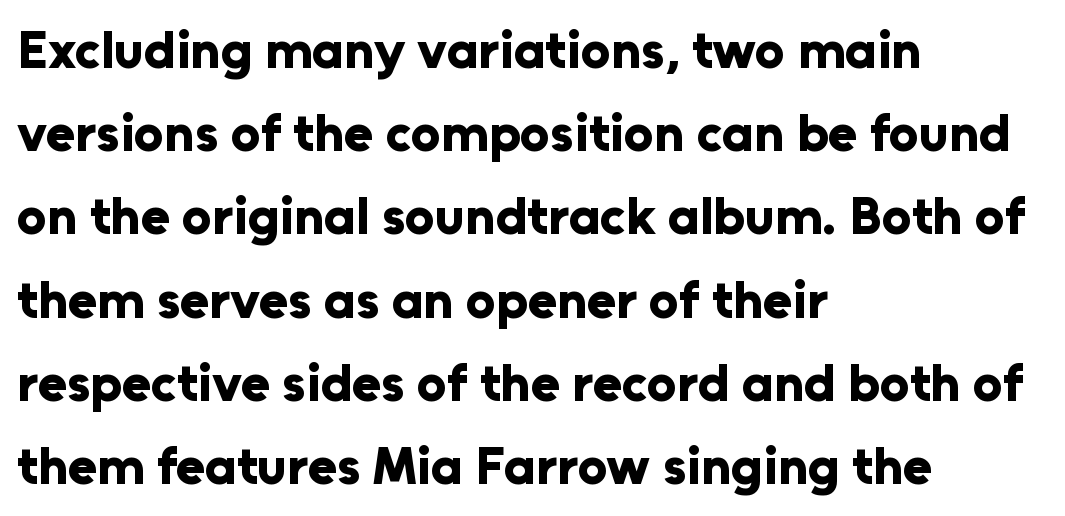
Q: Is the text bold? A: Yes.
Q: Is the text italic (slanted)? A: No, it is upright.
Q: Is the typeface a serif or a sans-serif typeface? A: Sans-serif.
Q: Is the text underlined? A: No.
Q: How is the paragraph aligned? A: Left-aligned.
Q: Is the spacing between letters normal or unusually wide? A: Normal.
Q: Is the spacing between lines tight, normal or loose? A: Normal.
Q: Width (condensed, normal, or wide)? A: Normal.
Q: Stroke contrast? A: Low.
Q: x-height? A: Medium.
Q: Monospaced? A: No.
